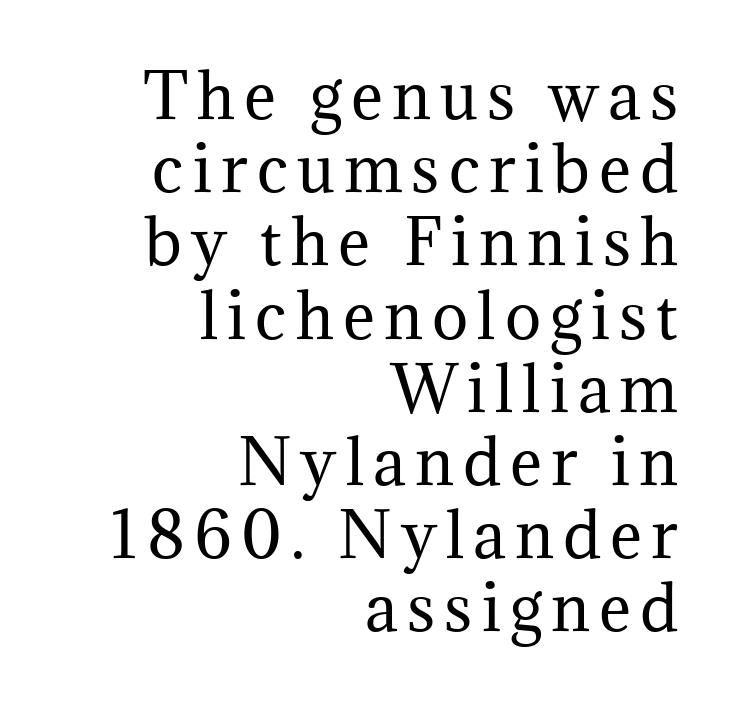
{"serif": "yes", "italic": "no", "bold": "no", "weight": "regular", "width": "normal", "stroke_contrast": "medium", "x_height": "medium", "monospaced": "no", "underline": "no", "align": "right", "line_spacing_ratio": 1.2, "glyph_px": 61}
